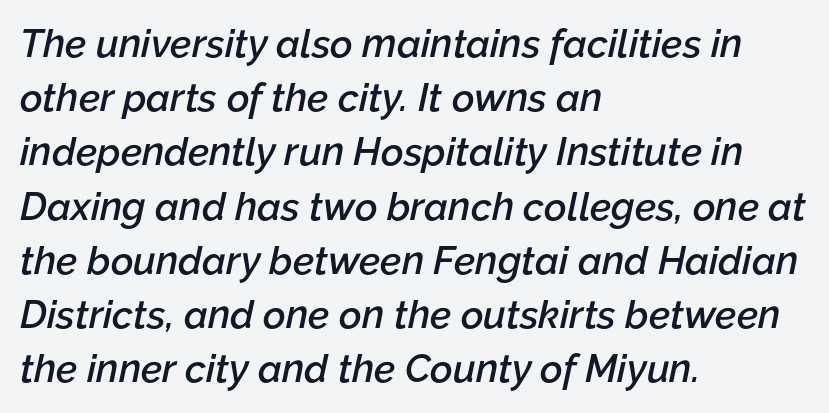
The sample has been set in demibold, a notch under bold. The foot of each line stays bare and open. When letters slant like this, we call the style italic. Nobody touched the tracking dial on this one. Successive baselines arrive at the customary interval.
